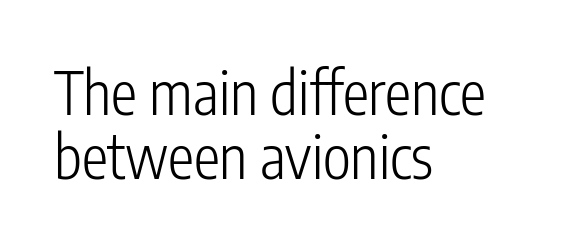
The image shows 59 px light, condensed sans-serif type, upright; set left-aligned, tight line spacing (1.08x), normal letter spacing, not underlined; low stroke contrast and a medium x-height.
